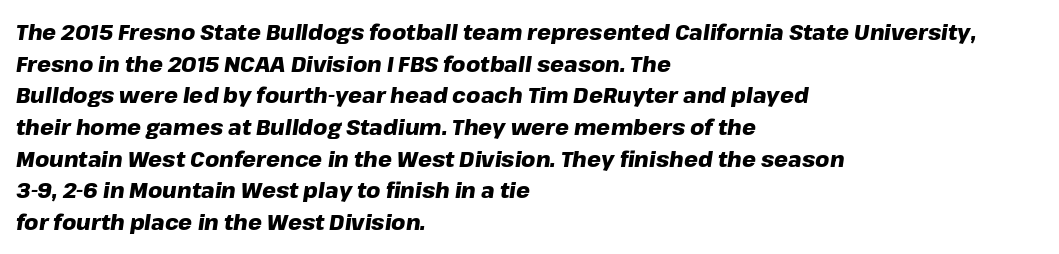
The image shows 22 px bold type, italic (leaning right); set left-aligned, normal line spacing (1.44x), normal letter spacing, not underlined.
